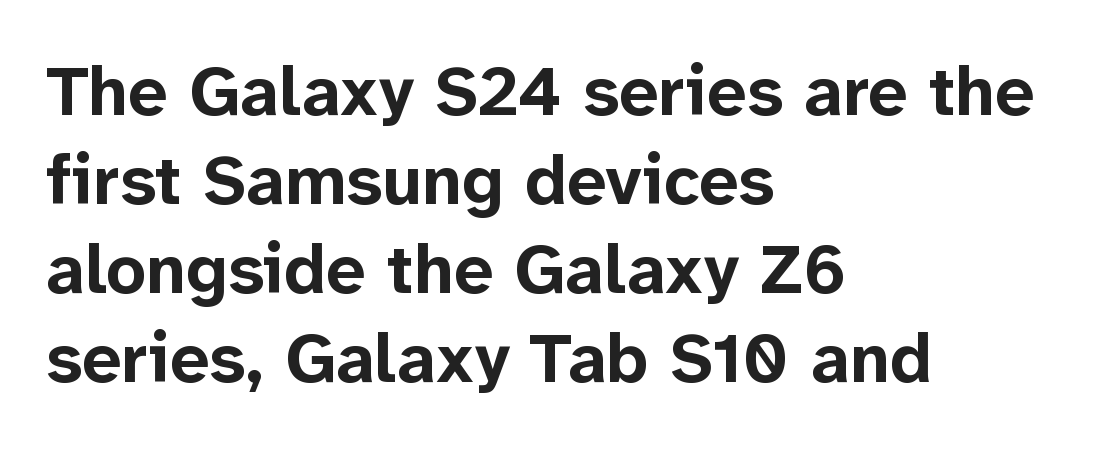
The image shows 70 px bold sans-serif type, upright; set left-aligned, normal line spacing (1.27x), normal letter spacing, not underlined; low stroke contrast and a medium x-height.
